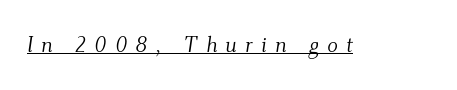
Q: Is the text bold? A: No.
Q: Is the text italic (slanted)? A: Yes, it leans right by about 9 degrees.
Q: Is the text underlined? A: Yes.
Q: Is the spacing between letters normal or unusually wide? A: Unusually wide.
